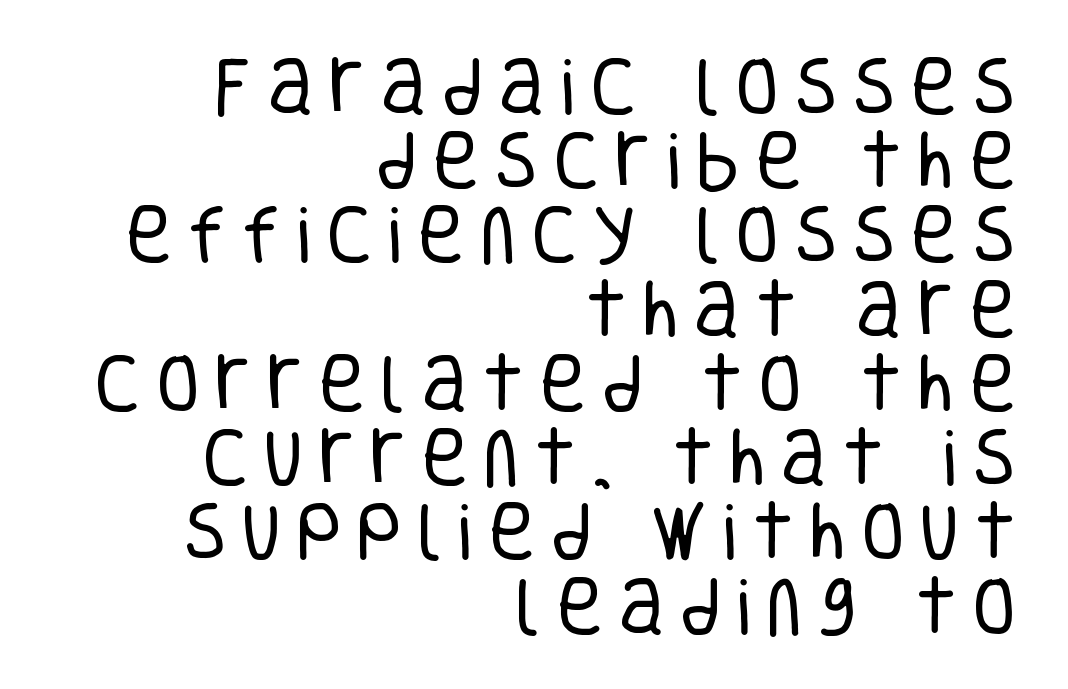
{"serif": "no", "italic": "no", "bold": "no", "weight": "regular", "width": "condensed", "stroke_contrast": "low", "x_height": "large", "monospaced": "no", "underline": "no", "align": "right", "line_spacing_ratio": 1.16, "letter_spacing": "wide", "letter_spacing_em": 0.23, "glyph_px": 64}
